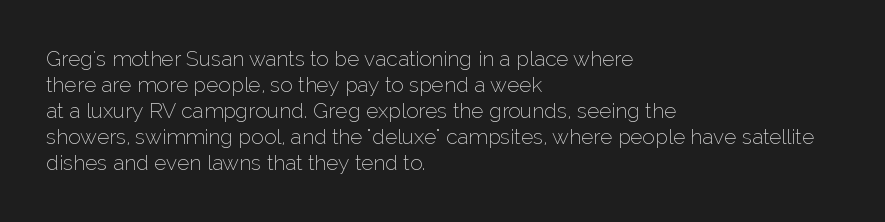
{"italic": "no", "bold": "no", "underline": "no", "align": "left", "line_spacing_ratio": 1.24, "letter_spacing": "normal", "letter_spacing_em": 0.0, "glyph_px": 21}
